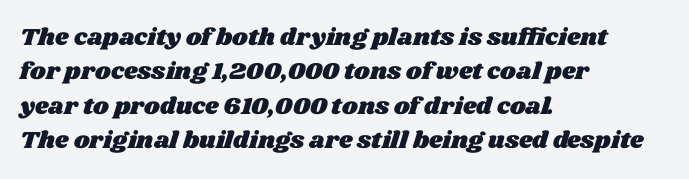
Every row of glyphs begins at an identical x-position on the left. The face used here is rendered with its standard letterfit. Leading matches the norm, producing a regular column. Plain, unruled lines of type.
